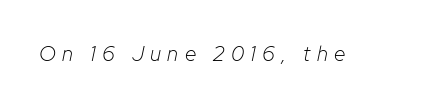
Q: Is the text bold? A: No.
Q: Is the text italic (slanted)? A: Yes, it leans right by about 12 degrees.
Q: Is the text underlined? A: No.
Q: Is the spacing between letters normal or unusually wide? A: Unusually wide.
